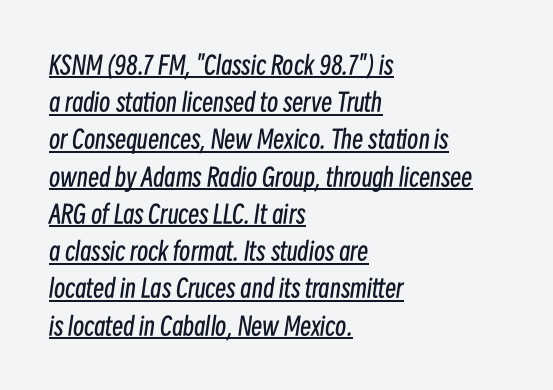
Q: Is the text bold? A: No.
Q: Is the text italic (slanted)? A: Yes, it leans right by about 8 degrees.
Q: Is the text underlined? A: Yes.
Q: How is the paragraph aligned? A: Left-aligned.
Q: Is the spacing between letters normal or unusually wide? A: Normal.
Q: Is the spacing between lines tight, normal or loose? A: Normal.
